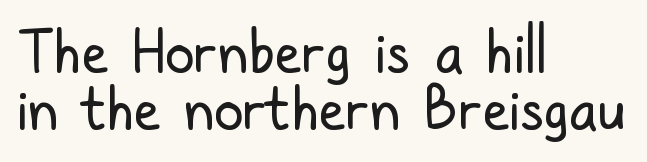
Q: Is the text bold? A: No.
Q: Is the text italic (slanted)? A: No, it is upright.
Q: Is the typeface a serif or a sans-serif typeface? A: Sans-serif.
Q: Is the text underlined? A: No.
Q: How is the paragraph aligned? A: Left-aligned.
Q: Is the spacing between letters normal or unusually wide? A: Normal.
Q: Is the spacing between lines tight, normal or loose? A: Tight.
Q: Width (condensed, normal, or wide)? A: Condensed.
Q: Stroke contrast? A: Low.
Q: x-height? A: Medium.
Q: Monospaced? A: No.
